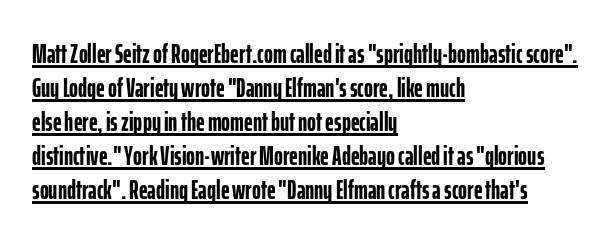
The image shows 27 px bold type, upright; set left-aligned, normal line spacing (1.26x), normal letter spacing, underlined.
